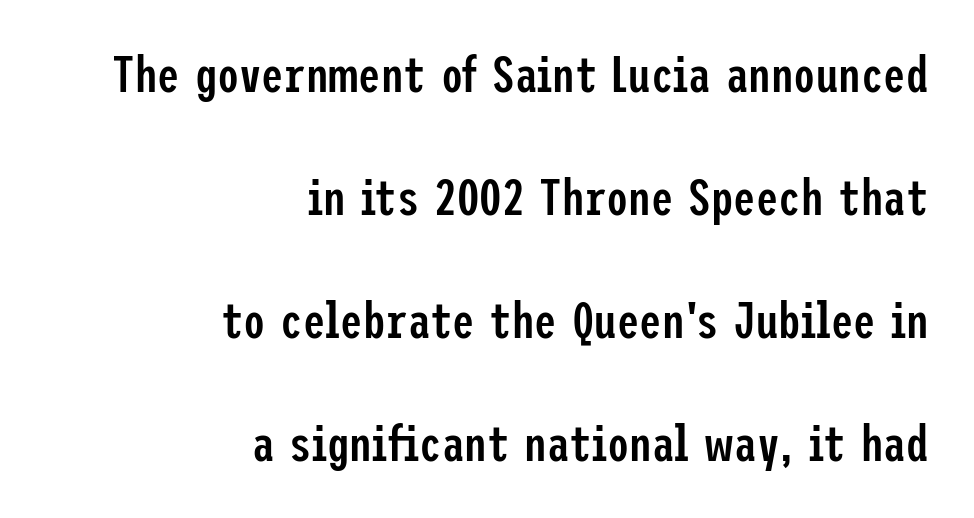
{"serif": "no", "italic": "no", "bold": "semi", "weight": "semibold", "width": "condensed", "stroke_contrast": "low", "x_height": "medium", "underline": "no", "align": "right", "line_spacing": "loose", "line_spacing_ratio": 2.46, "letter_spacing": "normal", "letter_spacing_em": 0.0, "glyph_px": 50}
